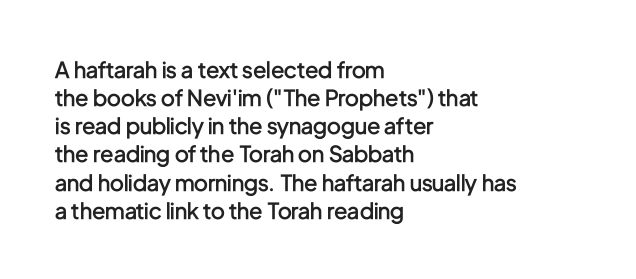
Q: Is the text bold? A: Semi-bold.
Q: Is the text italic (slanted)? A: No, it is upright.
Q: Is the text underlined? A: No.
Q: How is the paragraph aligned? A: Left-aligned.
Q: Is the spacing between letters normal or unusually wide? A: Normal.
Q: Is the spacing between lines tight, normal or loose? A: Normal.
